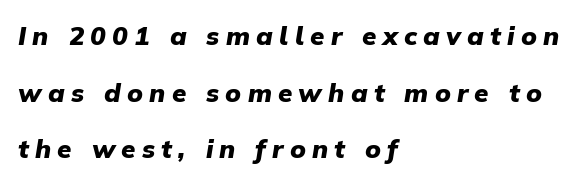
Q: Is the text bold? A: Yes.
Q: Is the text italic (slanted)? A: Yes, it leans right by about 9 degrees.
Q: Is the text underlined? A: No.
Q: How is the paragraph aligned? A: Left-aligned.
Q: Is the spacing between letters normal or unusually wide? A: Unusually wide.
Q: Is the spacing between lines tight, normal or loose? A: Loose.
